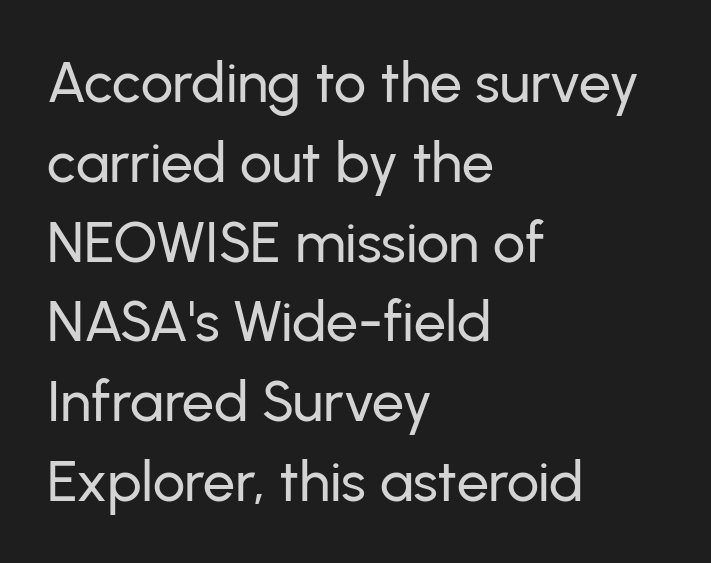
The image shows 57 px sans-serif type, upright; set left-aligned, normal line spacing (1.4x), normal letter spacing, not underlined; low stroke contrast and a medium x-height.
